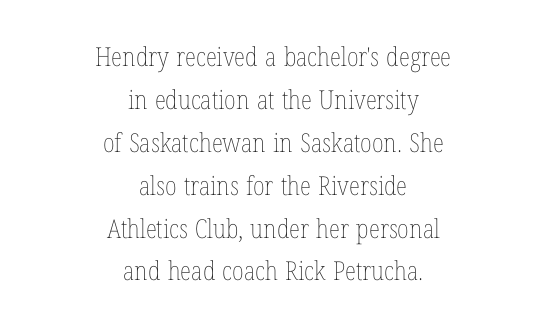
Clear beneath every line of the passage. How are the letters spaced? Ordinarily, with no added tracking. The type sits square on the baseline with zero lean. Leading matches the norm, producing a regular column.
